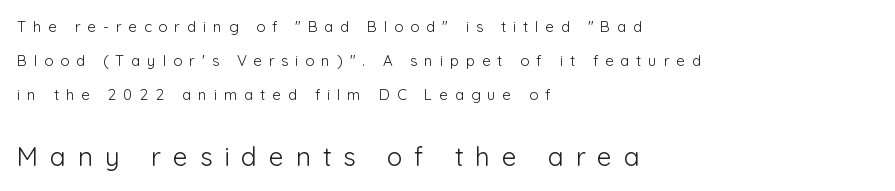
The lettering stays uniformly vertical, giving the passage a roman look. Plain, unruled lines of type. Line spacing here is loose. Each line starts at the same left margin while the right side varies. Here the glyphs are tracked loosely, breaking word shapes into spaced letters.
